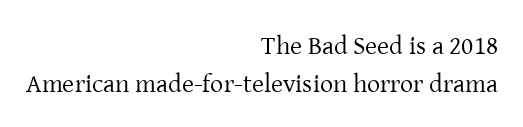
Q: Is the text bold? A: No.
Q: Is the text italic (slanted)? A: No, it is upright.
Q: Is the text underlined? A: No.
Q: How is the paragraph aligned? A: Right-aligned.
Q: Is the spacing between letters normal or unusually wide? A: Normal.
Q: Is the spacing between lines tight, normal or loose? A: Normal.
